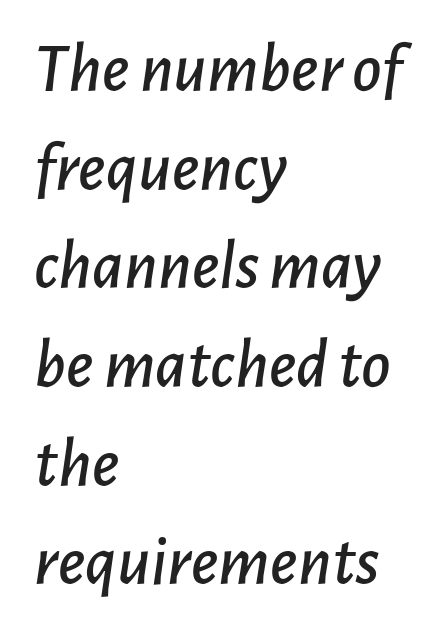
The image shows 71 px text type, italic (leaning right); set left-aligned, normal line spacing (1.39x), normal letter spacing, not underlined; low stroke contrast and a medium x-height.
